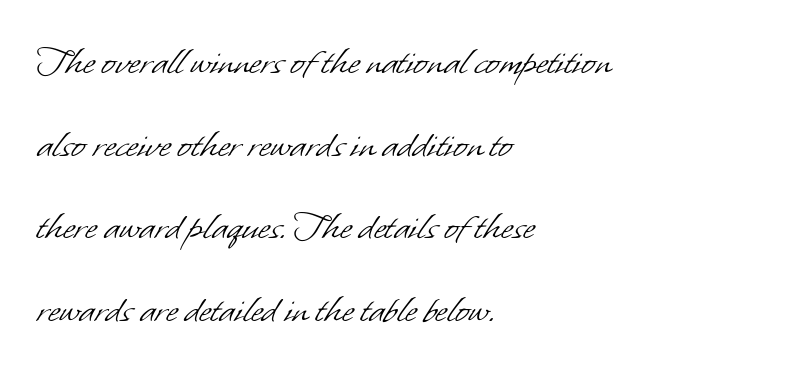
The image shows 42 px light sans-serif type; set left-aligned, loose line spacing (1.97x), normal letter spacing, not underlined; low stroke contrast and a small x-height.
